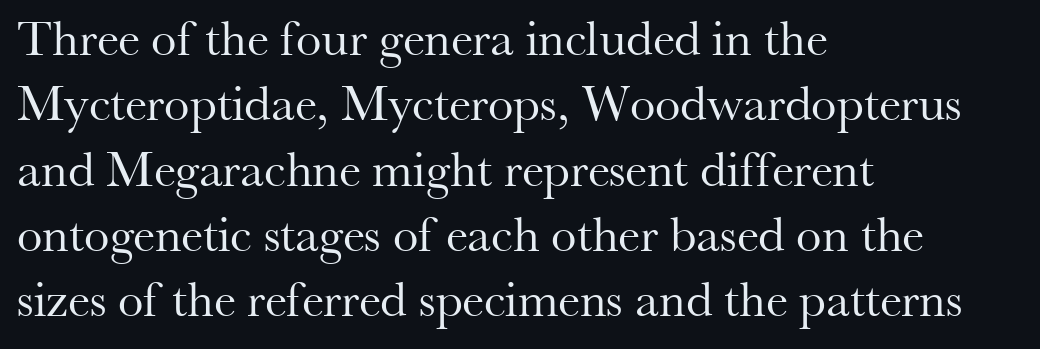
The image shows 51 px regular-weight serif type, upright; set left-aligned, normal line spacing (1.28x), normal letter spacing, not underlined; medium stroke contrast and a small x-height.
